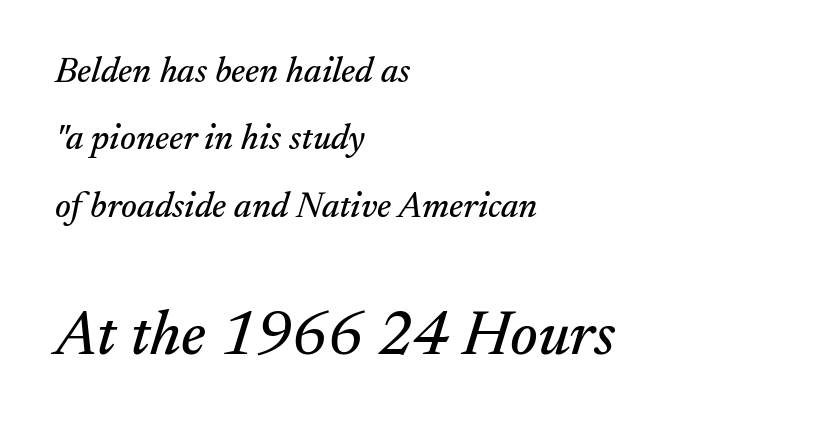
Q: Is the text italic (slanted)? A: Yes, it leans right by about 17 degrees.
Q: Is the typeface a serif or a sans-serif typeface? A: Serif.
Q: Is the text underlined? A: No.
Q: How is the paragraph aligned? A: Left-aligned.
Q: Is the spacing between letters normal or unusually wide? A: Normal.
Q: Which block of text is set in a larger size, the first (top) or the second (bottom)? A: The second (bottom) one.
Q: Width (condensed, normal, or wide)? A: Normal.
Q: Stroke contrast? A: Medium.
Q: x-height? A: Small.
Q: Monospaced? A: No.
